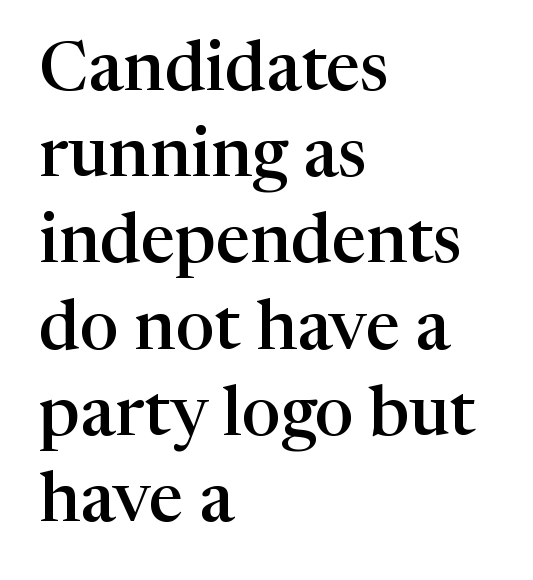
The ragged edge is on the right, which tells us the setting is flush left. If you drew a line through each stem, it would be perfectly vertical. Students, observe: this is what conventionally led text looks like. Firm but not heavy-handed strokes: this text is semibold.
